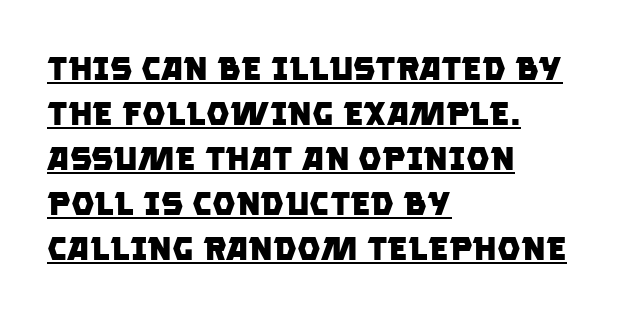
{"serif": "no", "bold": "yes", "weight": "heavy", "width": "normal", "stroke_contrast": "low", "x_height": "large", "monospaced": "no", "underline": "yes", "align": "left", "line_spacing": "normal", "line_spacing_ratio": 1.36, "letter_spacing": "normal", "letter_spacing_em": 0.0, "glyph_px": 33}
